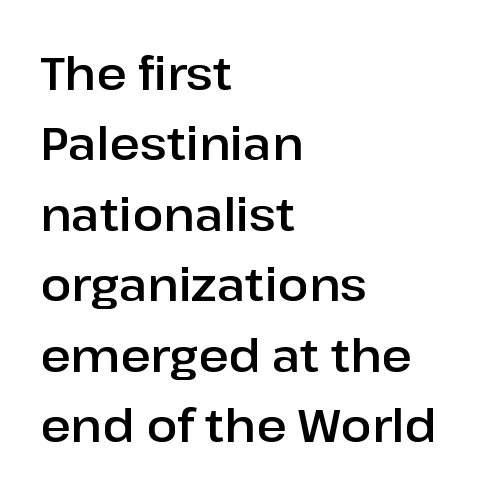
The image shows 46 px sans-serif type, upright; set left-aligned, normal line spacing (1.53x), normal letter spacing, not underlined; low stroke contrast and a medium x-height.
